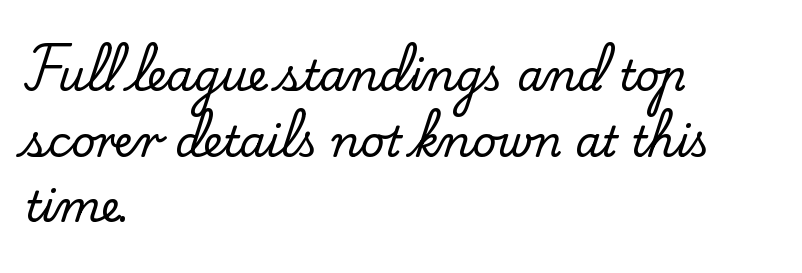
The image shows 42 px serif type; set left-aligned, normal line spacing (1.56x), normal letter spacing, not underlined; low stroke contrast and a small x-height.
